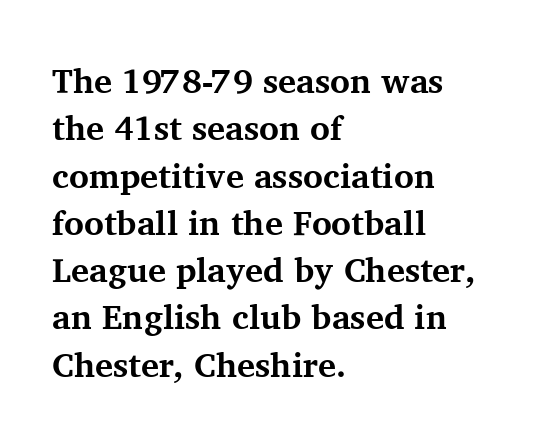
Q: Is the text bold? A: Yes.
Q: Is the text italic (slanted)? A: No, it is upright.
Q: Is the typeface a serif or a sans-serif typeface? A: Serif.
Q: Is the text underlined? A: No.
Q: How is the paragraph aligned? A: Left-aligned.
Q: Is the spacing between letters normal or unusually wide? A: Normal.
Q: Is the spacing between lines tight, normal or loose? A: Normal.
Q: Width (condensed, normal, or wide)? A: Normal.
Q: Stroke contrast? A: Medium.
Q: x-height? A: Medium.
Q: Monospaced? A: No.
